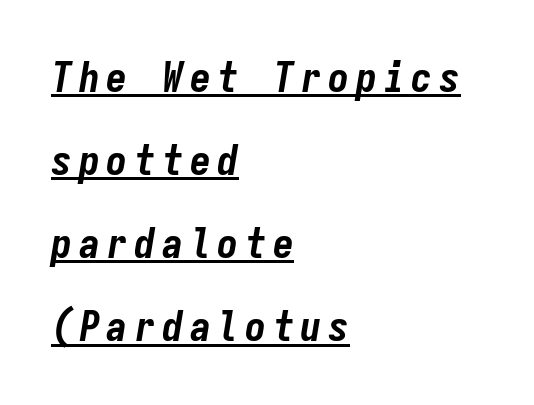
These lines are rendered in a fixed-pitch font. A classic flush-left, rag-right setting is used for this passage. The whole block is typeset with a tilt. These characters rest on top of a visible drawn line. Plenty of ink on the page — the face is bold.
